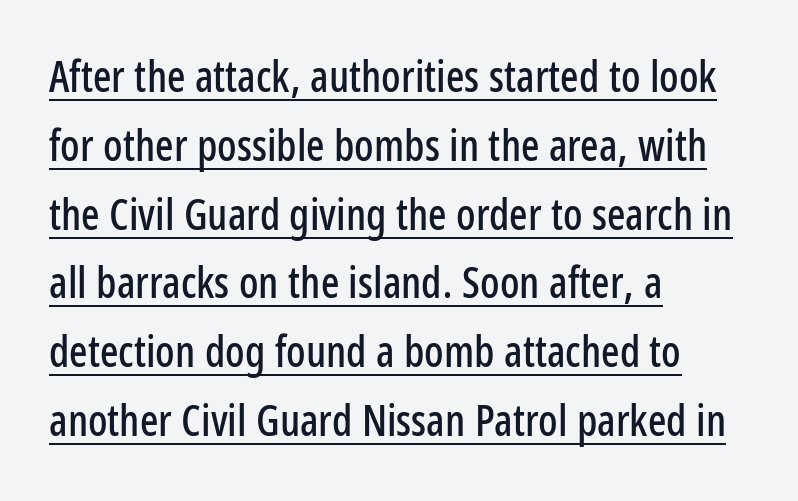
The image shows 43 px condensed sans-serif type, upright; set left-aligned, normal line spacing (1.6x), normal letter spacing, underlined; low stroke contrast and a medium x-height.
